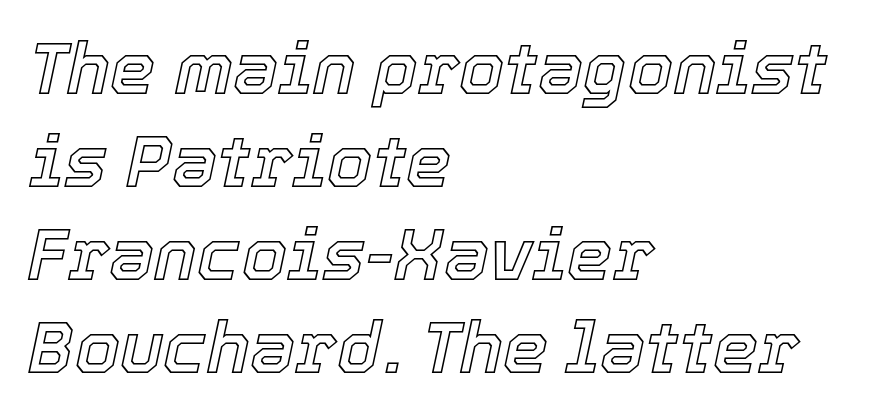
{"italic": "yes", "lean": "right", "slant_degrees": 12, "width": "normal", "x_height": "medium", "monospaced": "no", "underline": "no", "align": "left", "line_spacing": "normal", "line_spacing_ratio": 1.29, "letter_spacing": "normal", "letter_spacing_em": 0.0, "glyph_px": 72}
